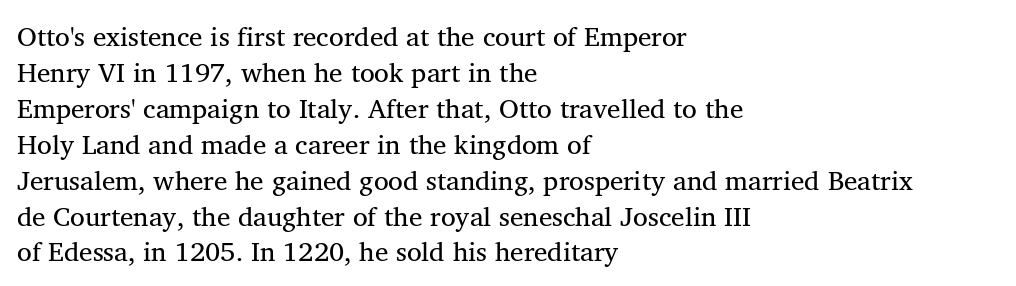
Q: Is the text bold? A: No.
Q: Is the text underlined? A: No.
Q: How is the paragraph aligned? A: Left-aligned.
Q: Is the spacing between letters normal or unusually wide? A: Normal.
Q: Is the spacing between lines tight, normal or loose? A: Normal.
